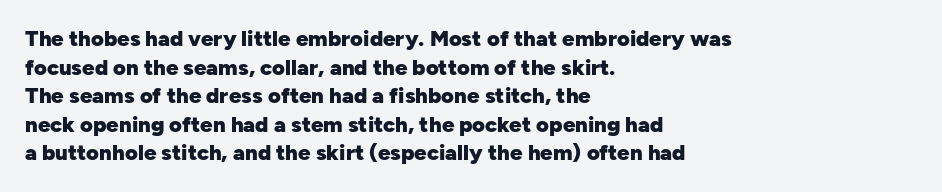
Q: Is the text bold? A: Yes.
Q: Is the text italic (slanted)? A: No, it is upright.
Q: Is the text underlined? A: No.
Q: How is the paragraph aligned? A: Left-aligned.
Q: Is the spacing between letters normal or unusually wide? A: Normal.
Q: Is the spacing between lines tight, normal or loose? A: Normal.
